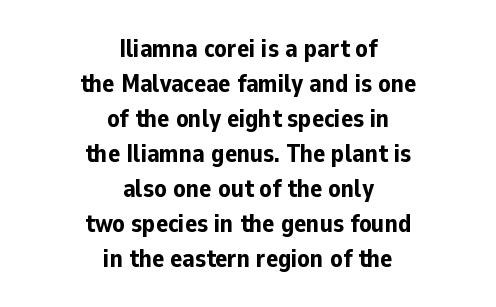
{"italic": "no", "bold": "yes", "underline": "no", "align": "center", "line_spacing": "normal", "line_spacing_ratio": 1.4, "letter_spacing": "normal", "letter_spacing_em": 0.0, "glyph_px": 25}
